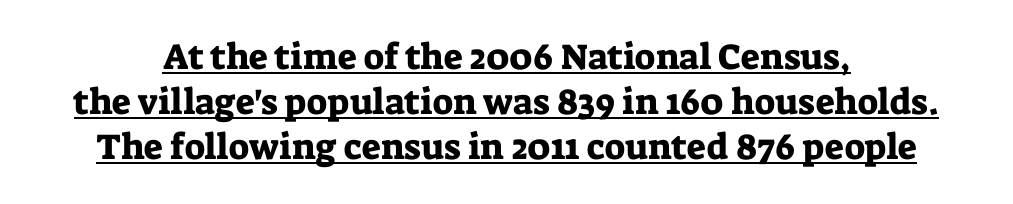
Q: Is the text italic (slanted)? A: No, it is upright.
Q: Is the typeface a serif or a sans-serif typeface? A: Serif.
Q: Is the text underlined? A: Yes.
Q: Is the spacing between letters normal or unusually wide? A: Normal.
Q: Is the spacing between lines tight, normal or loose? A: Normal.
Q: Width (condensed, normal, or wide)? A: Normal.
Q: Stroke contrast? A: Low.
Q: x-height? A: Medium.
Q: Monospaced? A: No.
